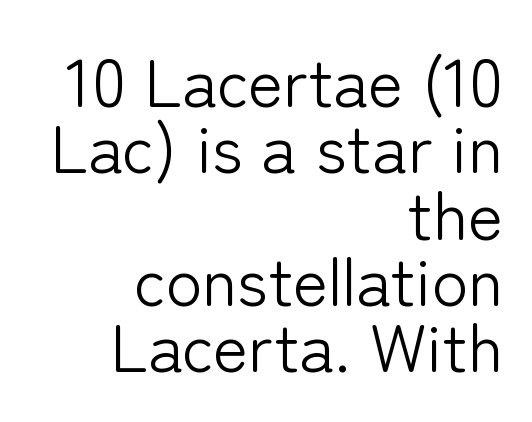
{"serif": "no", "italic": "no", "bold": "no", "weight": "light", "width": "normal", "stroke_contrast": "low", "x_height": "medium", "monospaced": "no", "underline": "no", "align": "right", "line_spacing": "tight", "line_spacing_ratio": 0.99, "letter_spacing": "normal", "letter_spacing_em": 0.0, "glyph_px": 67}
